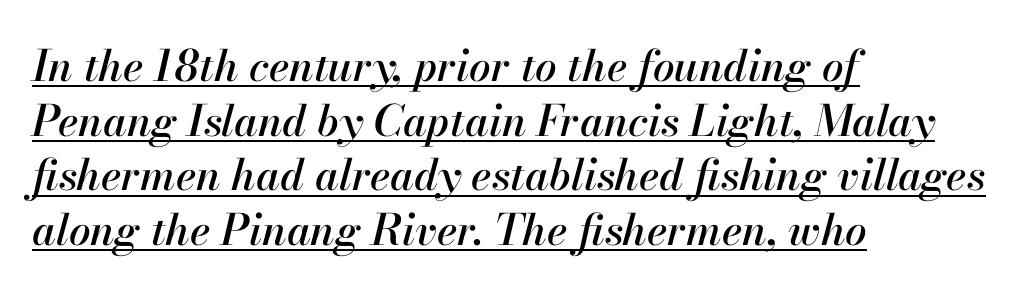
The image shows 43 px text type, italic (leaning right); set left-aligned, normal line spacing (1.27x), normal letter spacing, underlined; high stroke contrast and a small x-height.
